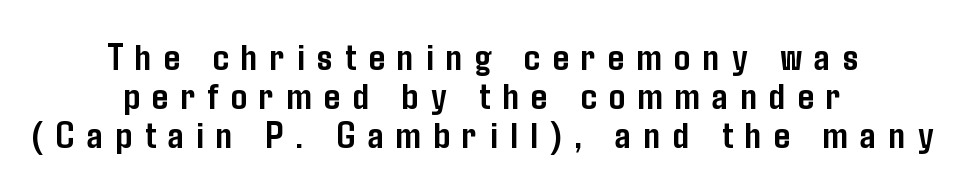
{"serif": "no", "italic": "no", "bold": "yes", "weight": "semibold", "width": "condensed", "stroke_contrast": "low", "x_height": "medium", "monospaced": "no", "underline": "no", "align": "center", "line_spacing": "tight", "line_spacing_ratio": 0.97, "letter_spacing": "wide", "letter_spacing_em": 0.31, "glyph_px": 40}
